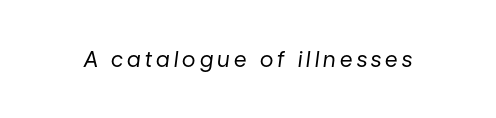
Honestly, there is no underline to notice here at all. Heft: none added — not bold. The typography opts for an oblique posture over an upright one.
